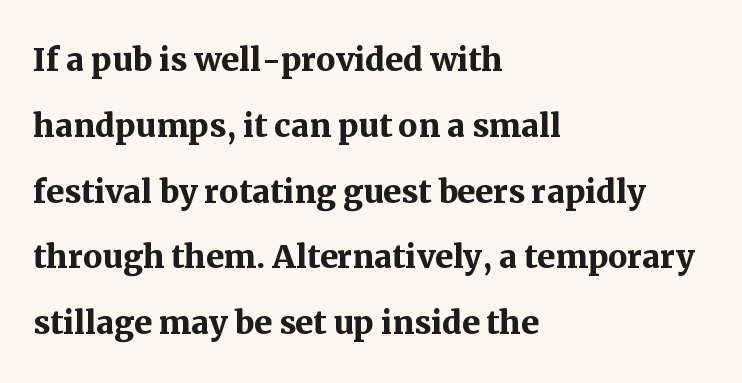
{"serif": "yes", "italic": "no", "bold": "yes", "weight": "semibold", "width": "normal", "stroke_contrast": "medium", "x_height": "medium", "monospaced": "no", "underline": "no", "align": "left", "line_spacing": "normal", "line_spacing_ratio": 1.53, "letter_spacing": "normal", "letter_spacing_em": 0.0, "glyph_px": 43}
